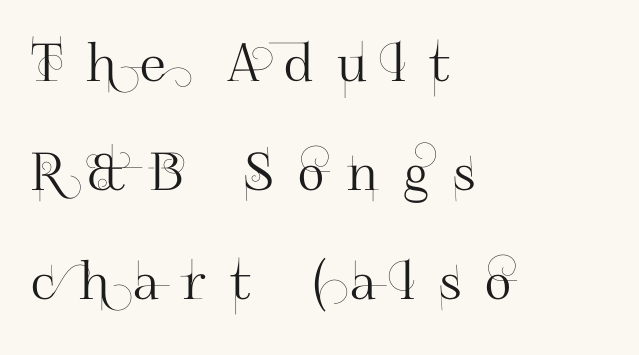
The image shows 52 px sans-serif type, upright; set left-aligned, loose line spacing (2.1x), unusually wide letter spacing (+0.46 em), not underlined; high stroke contrast and a small x-height.
